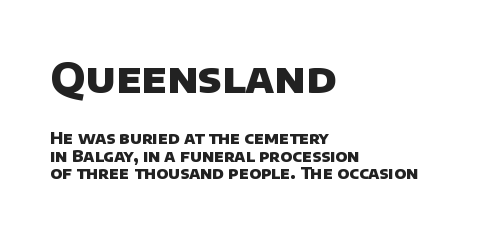
The image shows 41 px heavy sans-serif type; set left-aligned, tight line spacing (1.09x), normal letter spacing, not underlined; the first (top) block is 2.56x larger; low stroke contrast and a large x-height.
